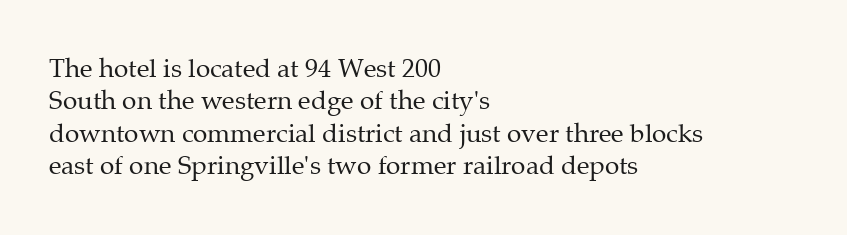
{"italic": "no", "bold": "no", "underline": "no", "align": "left", "line_spacing": "normal", "line_spacing_ratio": 1.25, "letter_spacing": "normal", "letter_spacing_em": 0.0, "glyph_px": 26}
